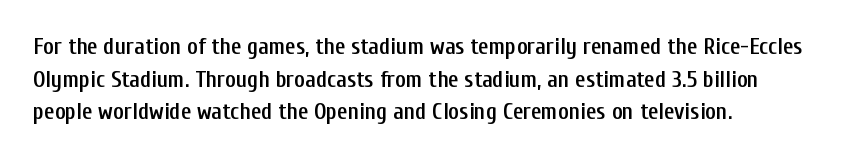
Q: Is the text bold? A: Semi-bold.
Q: Is the text italic (slanted)? A: No, it is upright.
Q: Is the text underlined? A: No.
Q: How is the paragraph aligned? A: Left-aligned.
Q: Is the spacing between letters normal or unusually wide? A: Normal.
Q: Is the spacing between lines tight, normal or loose? A: Normal.
